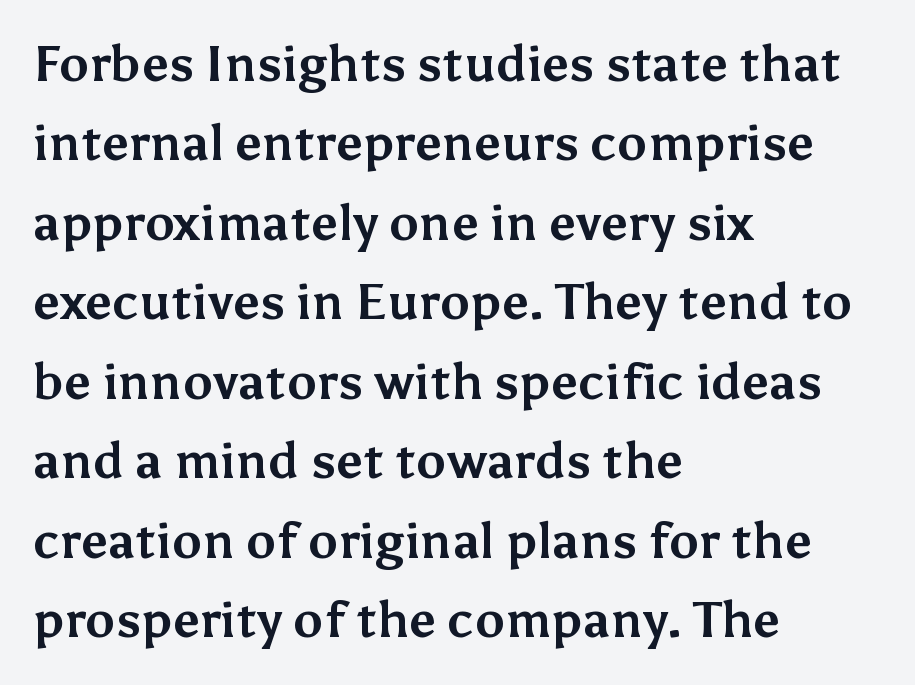
The image shows 50 px bold sans-serif type, upright; set left-aligned, normal line spacing (1.59x), normal letter spacing, not underlined; medium stroke contrast and a medium x-height.
